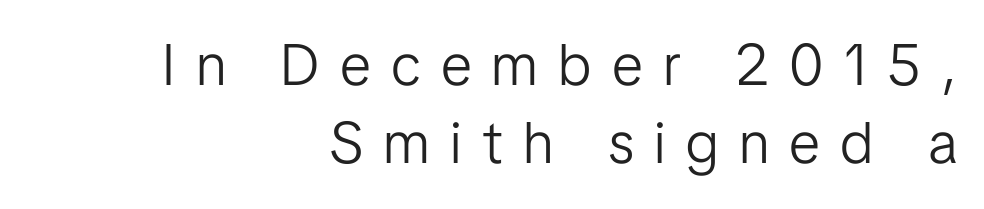
{"serif": "no", "italic": "no", "bold": "no", "weight": "light", "width": "normal", "stroke_contrast": "low", "x_height": "medium", "monospaced": "no", "underline": "no", "align": "right", "line_spacing": "normal", "line_spacing_ratio": 1.35, "letter_spacing": "wide", "letter_spacing_em": 0.35, "glyph_px": 58}
